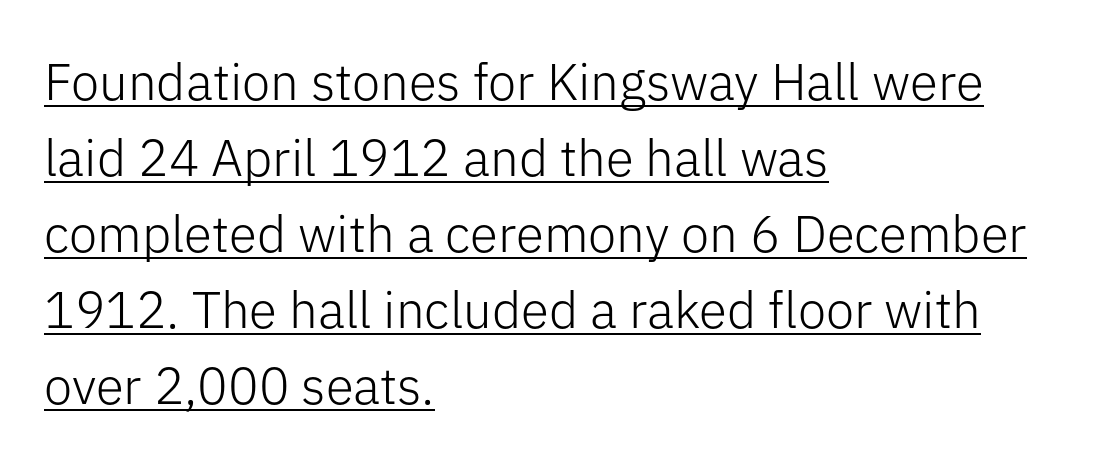
{"serif": "no", "italic": "no", "bold": "no", "weight": "light", "width": "normal", "stroke_contrast": "low", "x_height": "medium", "monospaced": "no", "underline": "yes", "align": "left", "line_spacing": "normal", "line_spacing_ratio": 1.49, "letter_spacing": "normal", "letter_spacing_em": 0.0, "glyph_px": 51}
